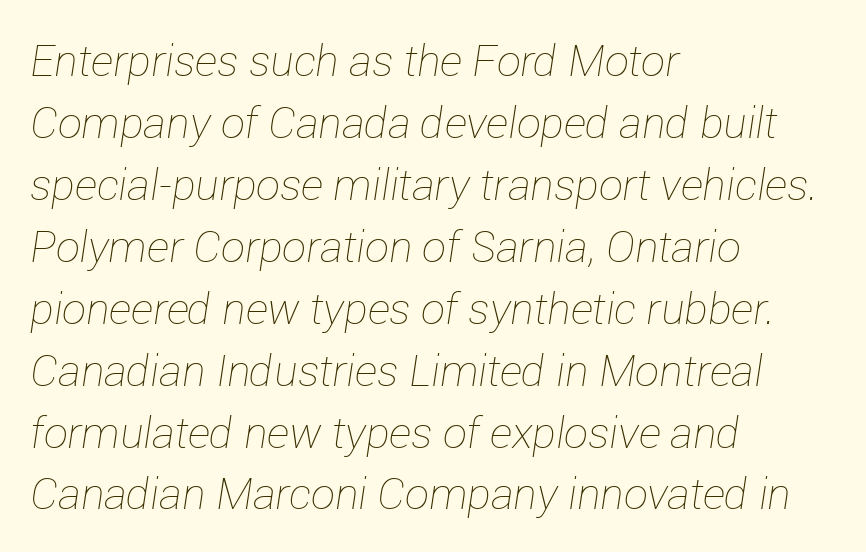
{"italic": "yes", "lean": "right", "slant_degrees": 12, "bold": "no", "weight": "thin", "width": "normal", "stroke_contrast": "low", "x_height": "medium", "monospaced": "no", "underline": "no", "align": "left", "line_spacing": "normal", "line_spacing_ratio": 1.44, "letter_spacing": "normal", "letter_spacing_em": 0.0, "glyph_px": 43}
